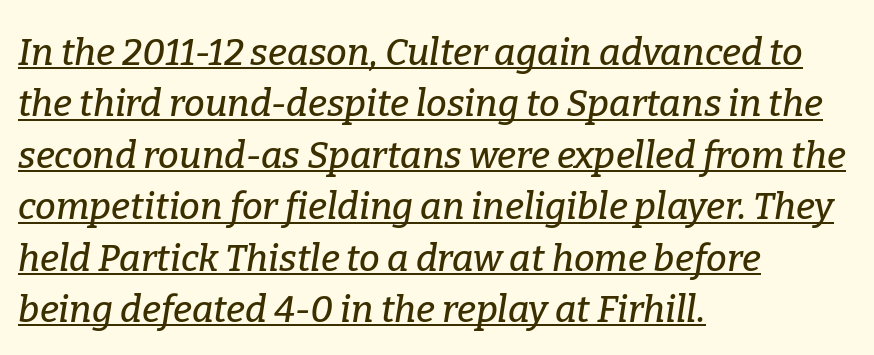
Q: Is the text italic (slanted)? A: Yes, it leans right by about 9 degrees.
Q: Is the typeface a serif or a sans-serif typeface? A: Serif.
Q: Is the text underlined? A: Yes.
Q: How is the paragraph aligned? A: Left-aligned.
Q: Is the spacing between letters normal or unusually wide? A: Normal.
Q: Is the spacing between lines tight, normal or loose? A: Normal.
Q: Width (condensed, normal, or wide)? A: Normal.
Q: Stroke contrast? A: Low.
Q: x-height? A: Medium.
Q: Monospaced? A: No.
